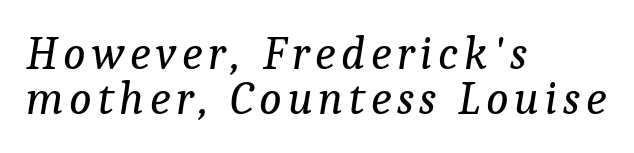
{"serif": "yes", "italic": "yes", "lean": "right", "slant_degrees": 9, "bold": "no", "weight": "regular", "width": "normal", "stroke_contrast": "low", "x_height": "medium", "monospaced": "no", "underline": "no", "align": "left", "line_spacing": "tight", "line_spacing_ratio": 0.96, "glyph_px": 47}
